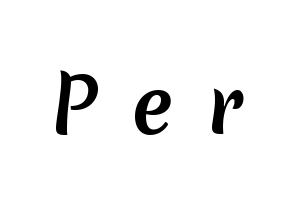
{"serif": "no", "bold": "yes", "weight": "semibold", "width": "normal", "stroke_contrast": "low", "x_height": "medium", "monospaced": "no", "underline": "no", "letter_spacing": "wide", "letter_spacing_em": 0.45, "glyph_px": 76}
